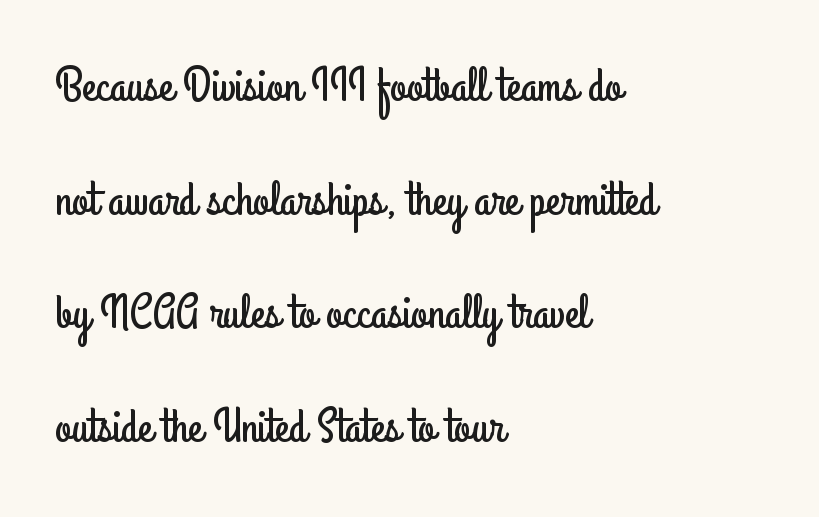
The image shows 47 px condensed sans-serif type; set left-aligned, loose line spacing (2.42x), normal letter spacing, not underlined; low stroke contrast and a small x-height.
